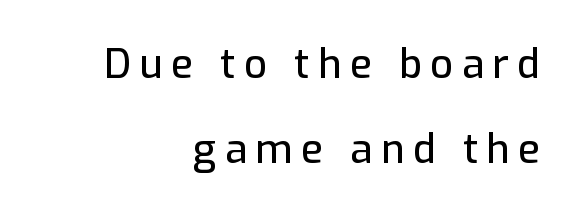
Q: Is the text italic (slanted)? A: No, it is upright.
Q: Is the typeface a serif or a sans-serif typeface? A: Sans-serif.
Q: Is the text underlined? A: No.
Q: How is the paragraph aligned? A: Right-aligned.
Q: Is the spacing between letters normal or unusually wide? A: Unusually wide.
Q: Is the spacing between lines tight, normal or loose? A: Loose.
Q: Width (condensed, normal, or wide)? A: Normal.
Q: Stroke contrast? A: Low.
Q: x-height? A: Medium.
Q: Monospaced? A: No.
